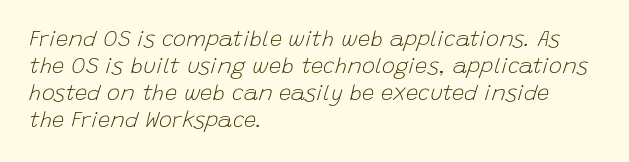
The letterforms sit shoulder to shoulder at normal distance. The area under the type is left untouched. There's an unmistakable incline to the writing here. Layout note: lines flush left. No extra ink here — the face is not bold.
